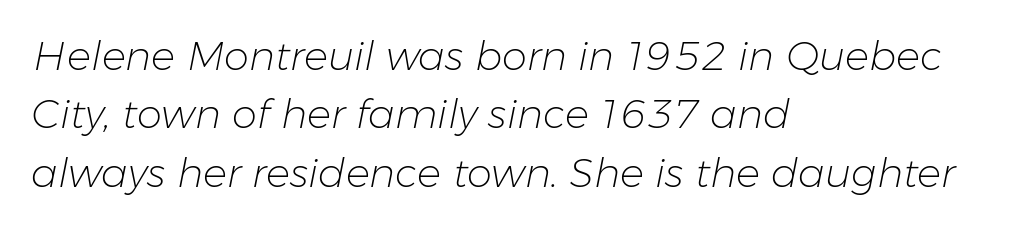
Q: Is the text bold? A: No.
Q: Is the text italic (slanted)? A: Yes, it leans right by about 11 degrees.
Q: Is the text underlined? A: No.
Q: How is the paragraph aligned? A: Left-aligned.
Q: Is the spacing between letters normal or unusually wide? A: Normal.
Q: Is the spacing between lines tight, normal or loose? A: Normal.
Q: Width (condensed, normal, or wide)? A: Normal.
Q: Stroke contrast? A: Low.
Q: x-height? A: Medium.
Q: Monospaced? A: No.
